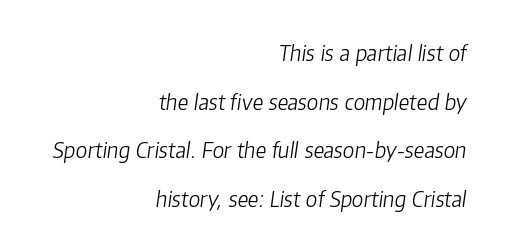
Q: Is the text bold? A: No.
Q: Is the text italic (slanted)? A: Yes, it leans right by about 8 degrees.
Q: Is the text underlined? A: No.
Q: How is the paragraph aligned? A: Right-aligned.
Q: Is the spacing between letters normal or unusually wide? A: Normal.
Q: Is the spacing between lines tight, normal or loose? A: Loose.
